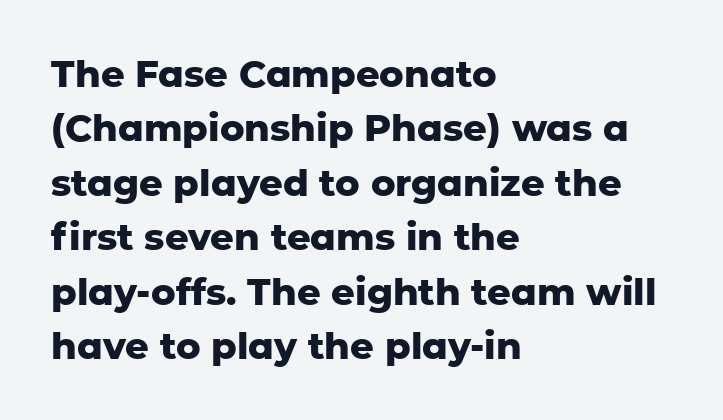
{"serif": "no", "italic": "no", "bold": "yes", "weight": "heavy", "width": "normal", "stroke_contrast": "low", "x_height": "medium", "monospaced": "no", "underline": "no", "align": "left", "line_spacing": "normal", "line_spacing_ratio": 1.47, "letter_spacing": "normal", "letter_spacing_em": 0.0, "glyph_px": 37}
